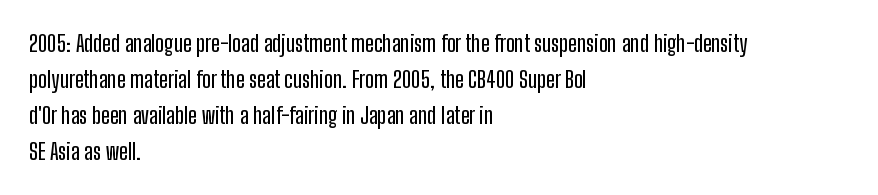
Q: Is the text italic (slanted)? A: No, it is upright.
Q: Is the text underlined? A: No.
Q: How is the paragraph aligned? A: Left-aligned.
Q: Is the spacing between letters normal or unusually wide? A: Normal.
Q: Is the spacing between lines tight, normal or loose? A: Normal.
